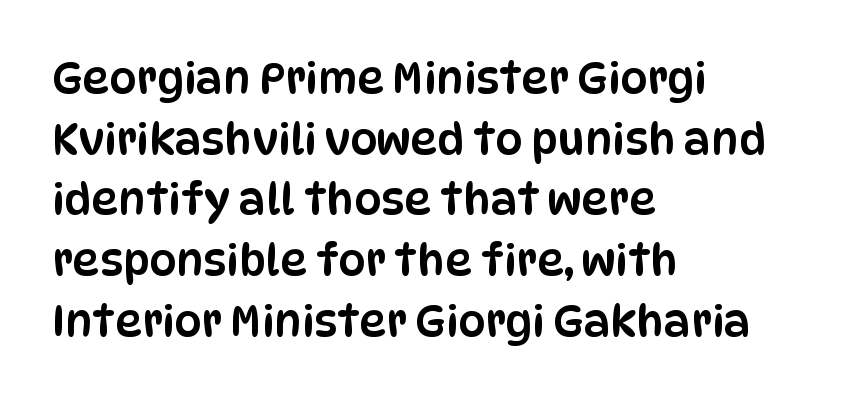
{"serif": "no", "italic": "no", "width": "condensed", "stroke_contrast": "low", "x_height": "large", "monospaced": "no", "underline": "no", "align": "left", "line_spacing": "normal", "line_spacing_ratio": 1.41, "letter_spacing": "normal", "letter_spacing_em": 0.0, "glyph_px": 43}
